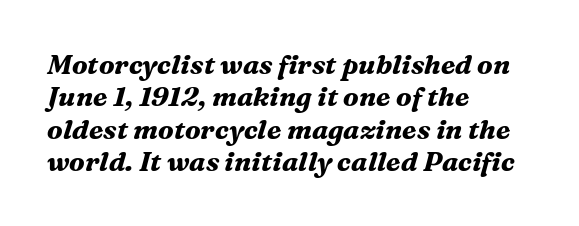
Q: Is the text bold? A: Yes.
Q: Is the text italic (slanted)? A: Yes, it leans right by about 16 degrees.
Q: Is the text underlined? A: No.
Q: How is the paragraph aligned? A: Left-aligned.
Q: Is the spacing between letters normal or unusually wide? A: Normal.
